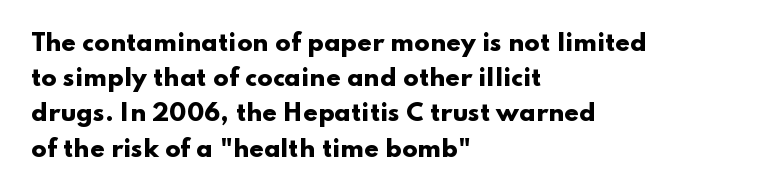
Each new line begins a customary step beneath the previous one. This rendering leaves character spacing at its baseline value. The lettering stays uniformly vertical, giving the passage a roman look. This rendering features lettering with no underline. A student would call this left alignment; a typographer would say flush left, rag right. Is the type bold? Yes — the strokes are clearly thick and heavy.
